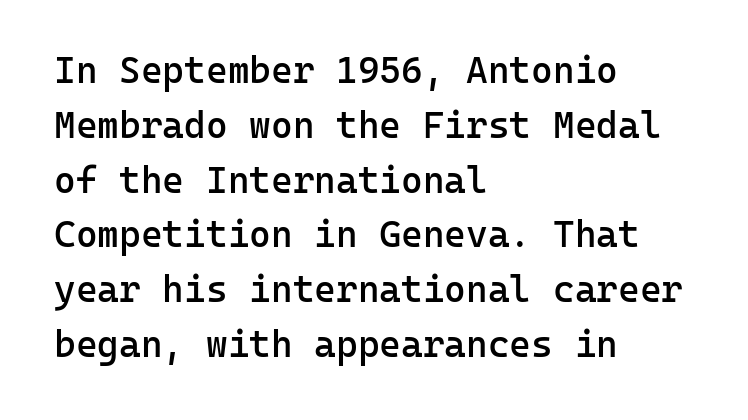
The image shows 37 px semibold sans-serif type, upright, monospaced; set left-aligned, normal line spacing (1.48x), normal letter spacing, not underlined; low stroke contrast and a medium x-height.
